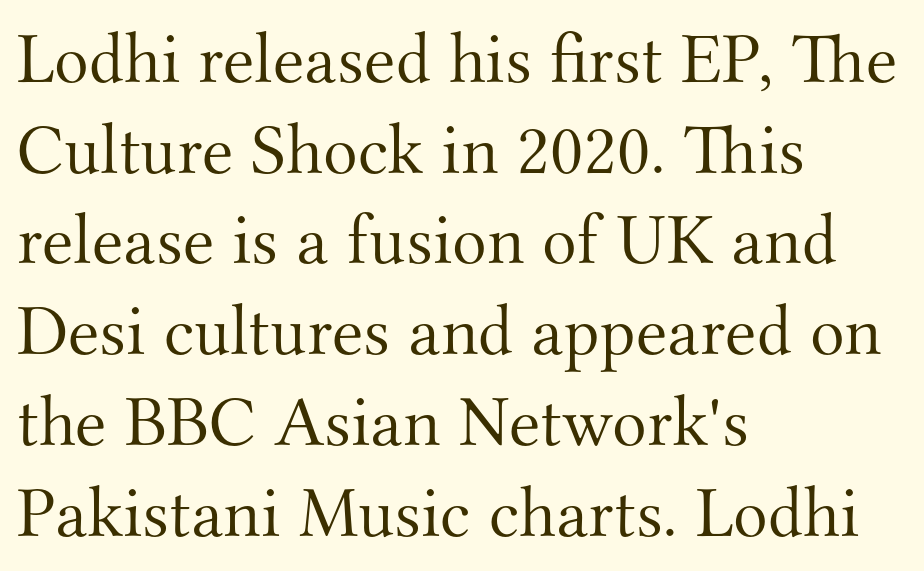
{"serif": "yes", "italic": "no", "bold": "no", "weight": "light", "width": "normal", "stroke_contrast": "medium", "x_height": "small", "monospaced": "no", "underline": "no", "align": "left", "line_spacing": "normal", "line_spacing_ratio": 1.26, "letter_spacing": "normal", "letter_spacing_em": 0.0, "glyph_px": 72}
